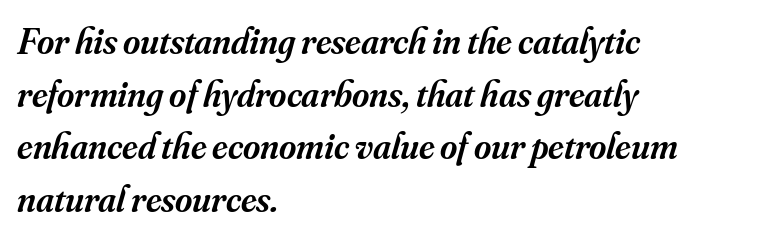
The image shows 37 px semibold serif type, italic (leaning right); set left-aligned, normal line spacing (1.42x), normal letter spacing, not underlined; medium stroke contrast and a small x-height.
